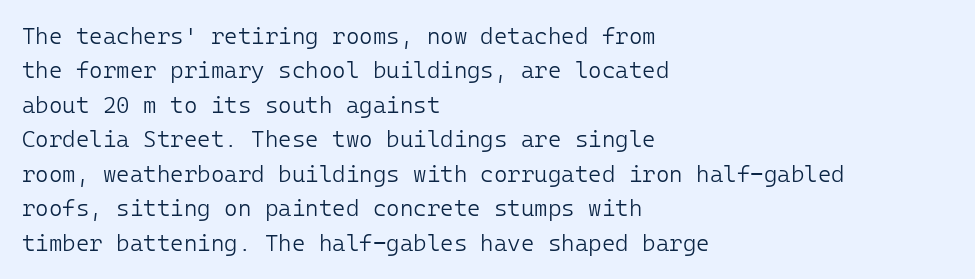
The image shows 23 px text type, upright; set left-aligned, normal line spacing (1.5x), normal letter spacing, not underlined.
